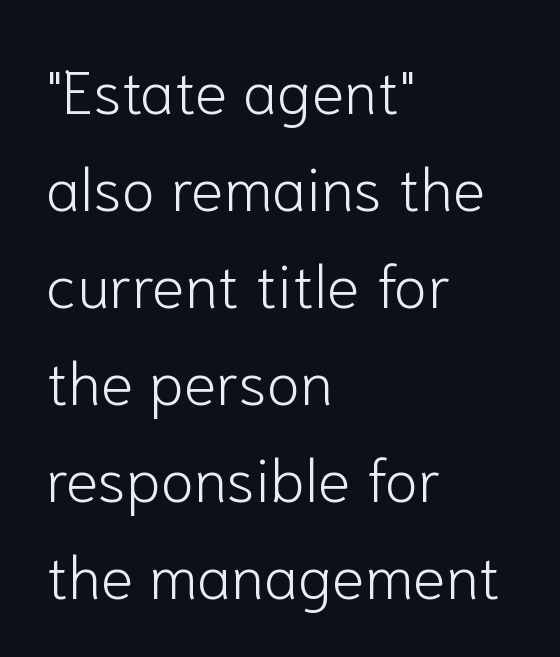
A classic flush-left, rag-right setting is used for this passage. Weight: in the light-to-regular range. The specimen omits any rule beneath the text block's lines. These lines are rendered in a variable-pitch font. The type family on display is of the sans-serif kind.
